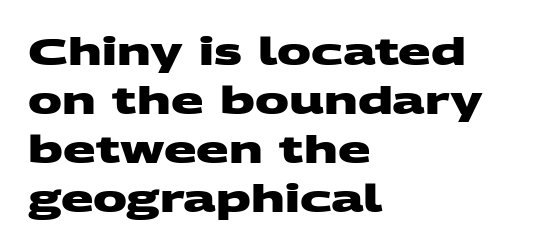
Check under the words: just untouched page. Leading matches the norm, producing a regular column. The lines in this sample share a left origin and differ only in where they stop. The characters look thick and weighty, a clear bold. You could call the tracking neutral — neither tight nor loose. The rendering uses natural spacing where letterforms have individual widths.
